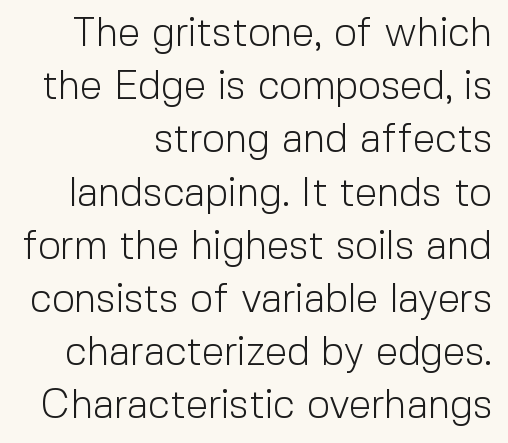
Q: Is the text bold? A: No.
Q: Is the text italic (slanted)? A: No, it is upright.
Q: Is the typeface a serif or a sans-serif typeface? A: Sans-serif.
Q: Is the text underlined? A: No.
Q: How is the paragraph aligned? A: Right-aligned.
Q: Is the spacing between letters normal or unusually wide? A: Normal.
Q: Is the spacing between lines tight, normal or loose? A: Normal.
Q: Width (condensed, normal, or wide)? A: Normal.
Q: x-height? A: Medium.
Q: Monospaced? A: No.
